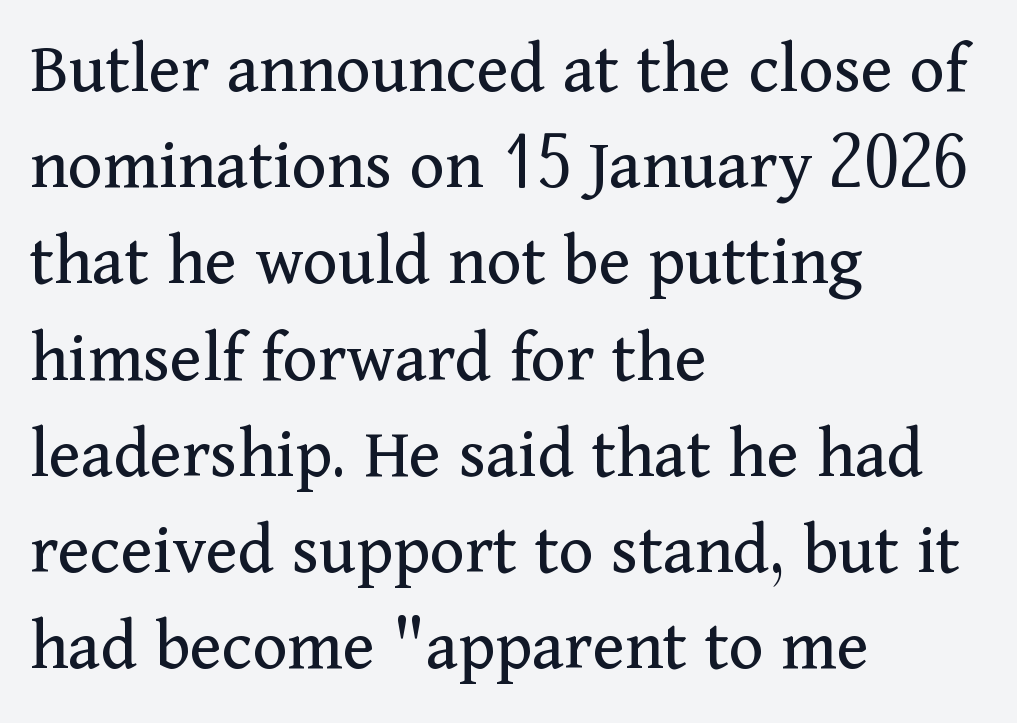
The image shows 74 px regular-weight serif type, upright; set left-aligned, normal line spacing (1.3x), normal letter spacing, not underlined; medium stroke contrast and a medium x-height.
